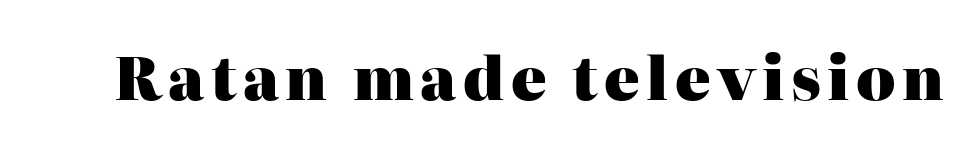
{"serif": "yes", "italic": "no", "bold": "yes", "weight": "heavy", "width": "normal", "stroke_contrast": "high", "x_height": "medium", "monospaced": "no", "underline": "no", "glyph_px": 59}
